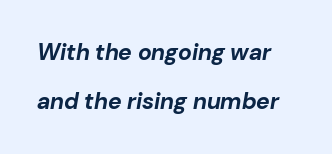
Yep, that's italic — everything's leaning. This sample trades compactness for vertical openness between lines. Tracking value appears to be zero — textbook default spacing. A dark, heavy texture on the line: the type is bold. Unmarked baselines from the first word to the last.
